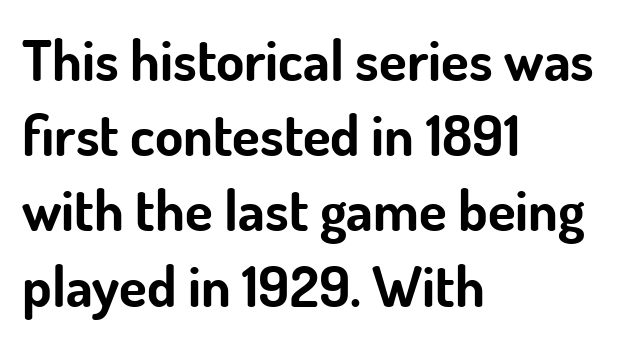
{"serif": "no", "italic": "no", "bold": "yes", "weight": "bold", "width": "normal", "stroke_contrast": "low", "x_height": "small", "monospaced": "no", "underline": "no", "align": "left", "line_spacing": "normal", "line_spacing_ratio": 1.32, "letter_spacing": "normal", "letter_spacing_em": 0.0, "glyph_px": 57}
